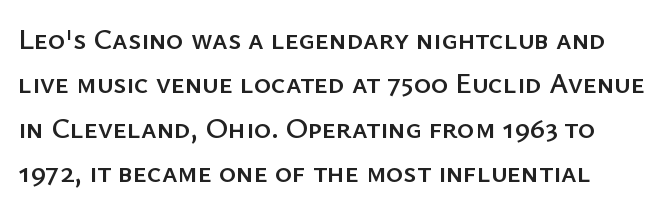
The image shows 29 px sans-serif type, upright; set normal line spacing (1.53x), normal letter spacing, not underlined; low stroke contrast and a medium x-height.
